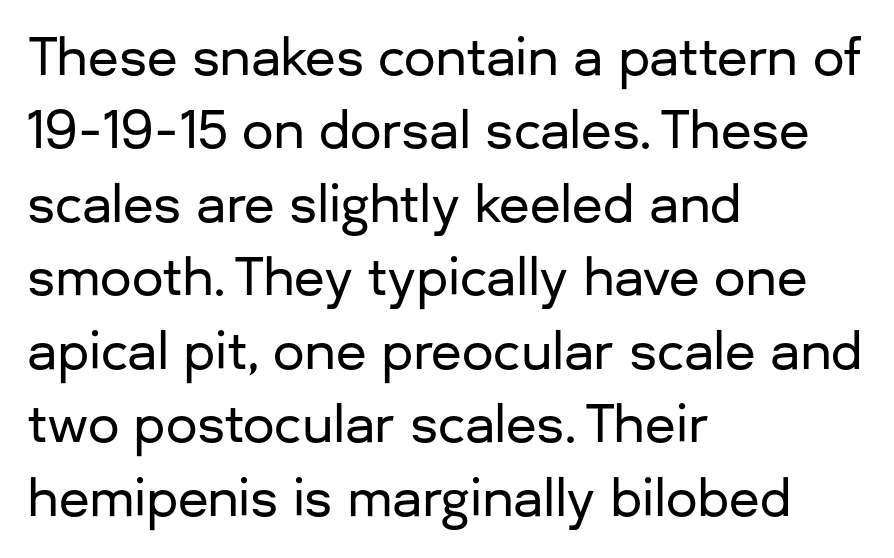
The image shows 50 px sans-serif type, upright; set left-aligned, normal line spacing (1.47x), normal letter spacing, not underlined; low stroke contrast and a medium x-height.
